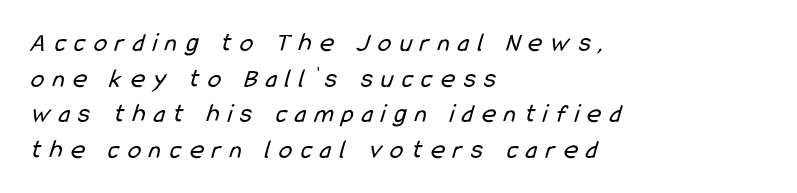
The image shows 27 px text type; set left-aligned, normal line spacing (1.32x), unusually wide letter spacing (+0.31 em), not underlined.
